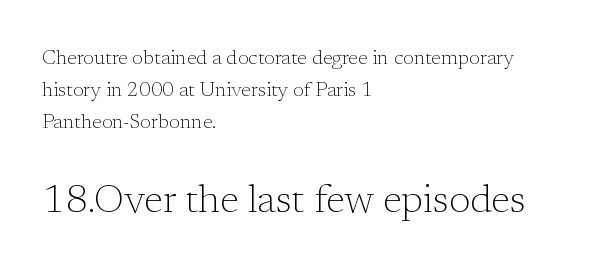
Q: Is the text bold? A: No.
Q: Is the text italic (slanted)? A: No, it is upright.
Q: Is the typeface a serif or a sans-serif typeface? A: Serif.
Q: Is the text underlined? A: No.
Q: How is the paragraph aligned? A: Left-aligned.
Q: Is the spacing between letters normal or unusually wide? A: Normal.
Q: Is the spacing between lines tight, normal or loose? A: Normal.
Q: Which block of text is set in a larger size, the first (top) or the second (bottom)? A: The second (bottom) one.
Q: Width (condensed, normal, or wide)? A: Normal.
Q: Stroke contrast? A: Low.
Q: x-height? A: Medium.
Q: Monospaced? A: No.
